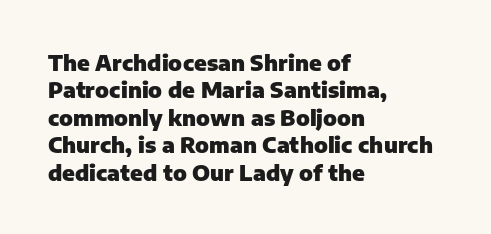
Q: Is the text bold? A: Yes.
Q: Is the text italic (slanted)? A: No, it is upright.
Q: Is the text underlined? A: No.
Q: How is the paragraph aligned? A: Left-aligned.
Q: Is the spacing between letters normal or unusually wide? A: Normal.
Q: Is the spacing between lines tight, normal or loose? A: Normal.
